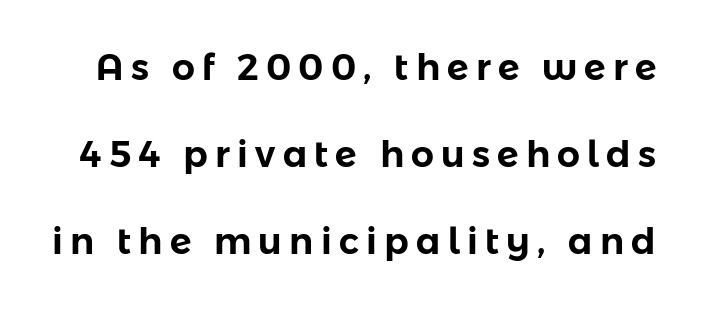
Lines of text with bare space underneath. The passage shown stacks its lines with a broad gap. Is this a fixed-width face? No — the glyphs have proportional, varying widths. Rendered with straight, roman letterforms. There is plenty of visible air inserted between adjacent glyphs. This sample uses a sans-serif face.
